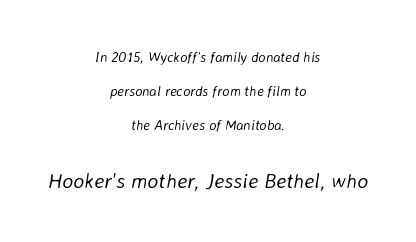
{"italic": "yes", "lean": "right", "slant_degrees": 8, "bold": "no", "underline": "no", "align": "center", "line_spacing": "loose", "line_spacing_ratio": 2.43, "letter_spacing": "normal", "letter_spacing_em": 0.0, "larger_block": "second", "size_ratio": 1.5, "glyph_px": 21}
